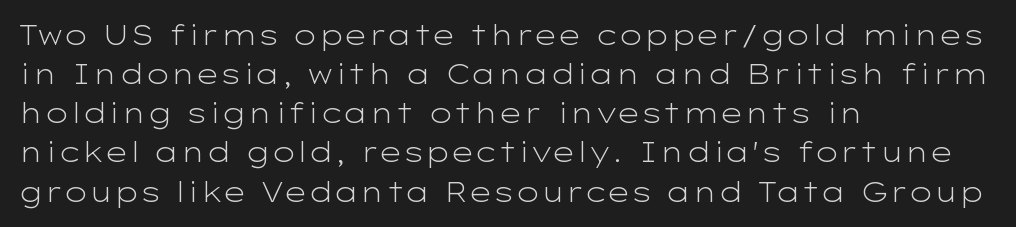
Default kerning and tracking; the words read as compact shapes. No heavy texture on the line: the type isn't bold. A roman cut, with each character standing at attention. Notice how the passage keeps a crisp vertical edge on the left only. Bare-footed words on every line.
